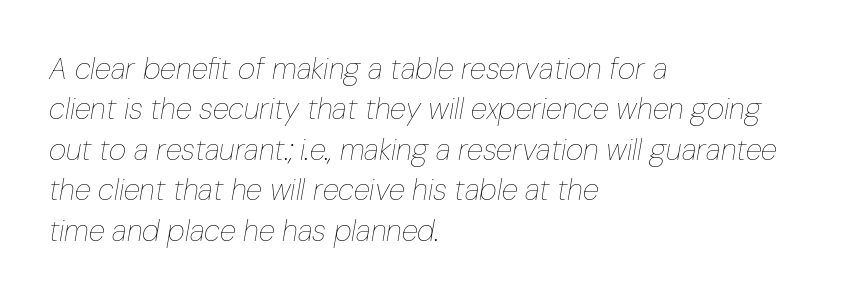
The image shows 30 px thin, condensed type, italic (leaning right); set left-aligned, normal line spacing (1.35x), normal letter spacing, not underlined; low stroke contrast and a medium x-height.
